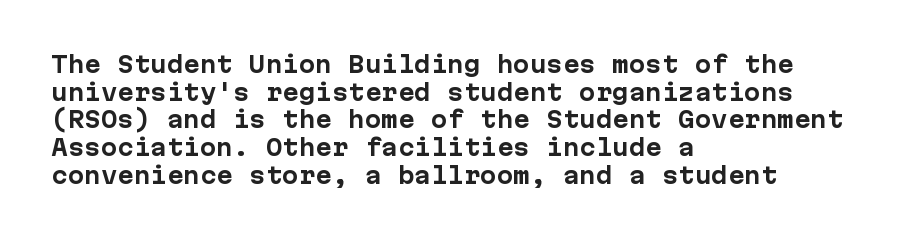
These words are printed bold, with thick strokes throughout. The string is rendered with underlining switched off. What's the leading like? Ordinary, nothing unusual. Tracking value appears to be zero — textbook default spacing. This rendering uses left alignment, leaving the right contour irregular. Every stem runs plumb, perpendicular to the baseline.
